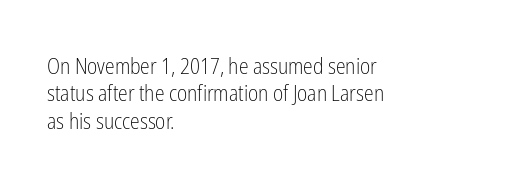
Q: Is the text bold? A: No.
Q: Is the text italic (slanted)? A: No, it is upright.
Q: Is the text underlined? A: No.
Q: How is the paragraph aligned? A: Left-aligned.
Q: Is the spacing between letters normal or unusually wide? A: Normal.
